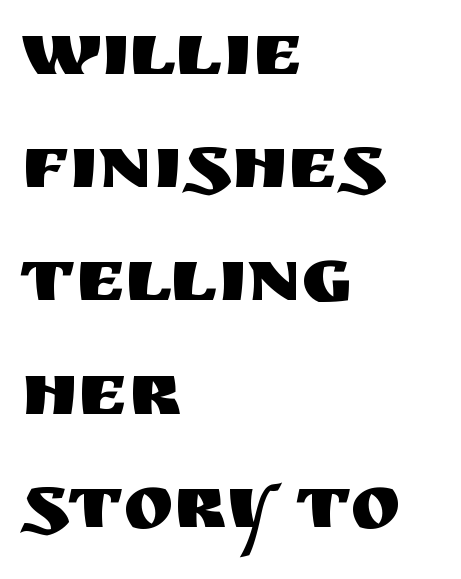
Q: Is the text italic (slanted)? A: No, it is upright.
Q: Is the typeface a serif or a sans-serif typeface? A: Sans-serif.
Q: Is the text underlined? A: No.
Q: How is the paragraph aligned? A: Left-aligned.
Q: Is the spacing between letters normal or unusually wide? A: Normal.
Q: Is the spacing between lines tight, normal or loose? A: Normal.
Q: Width (condensed, normal, or wide)? A: Normal.
Q: Stroke contrast? A: Medium.
Q: x-height? A: Large.
Q: Monospaced? A: No.
